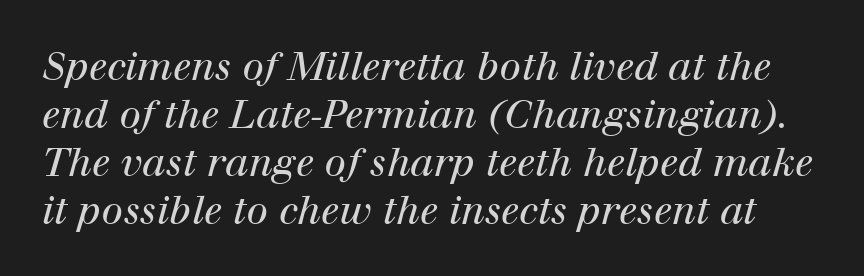
The passage shown is not bold in any degree. This rendering leaves character spacing at its baseline value. Varying glyph widths throughout — classic text-font behaviour. This rendering employs a face with finishing strokes, i.e., a serif.
